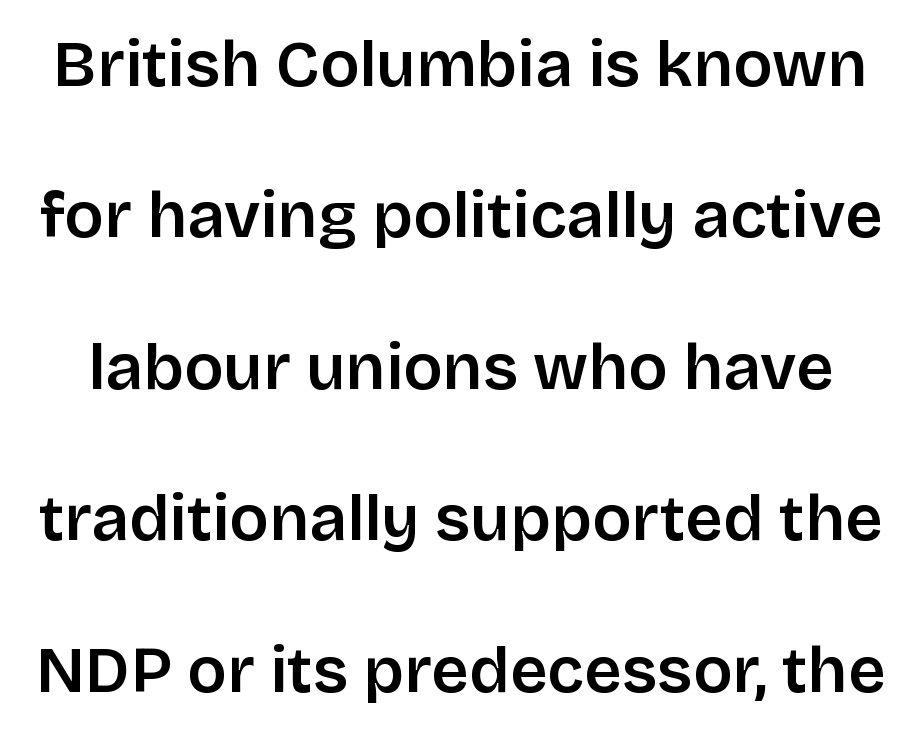
Q: Is the text bold? A: Semi-bold.
Q: Is the text italic (slanted)? A: No, it is upright.
Q: Is the typeface a serif or a sans-serif typeface? A: Sans-serif.
Q: Is the text underlined? A: No.
Q: Is the spacing between letters normal or unusually wide? A: Normal.
Q: Is the spacing between lines tight, normal or loose? A: Loose.
Q: Width (condensed, normal, or wide)? A: Normal.
Q: Stroke contrast? A: Low.
Q: x-height? A: Large.
Q: Monospaced? A: No.
